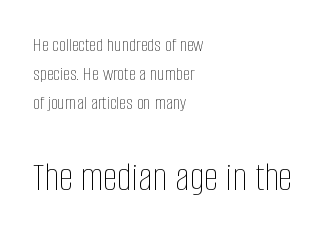
Q: Is the text bold? A: No.
Q: Is the text italic (slanted)? A: No, it is upright.
Q: Is the text underlined? A: No.
Q: How is the paragraph aligned? A: Left-aligned.
Q: Is the spacing between letters normal or unusually wide? A: Normal.
Q: Is the spacing between lines tight, normal or loose? A: Normal.
Q: Which block of text is set in a larger size, the first (top) or the second (bottom)? A: The second (bottom) one.
Q: Width (condensed, normal, or wide)? A: Condensed.
Q: Stroke contrast? A: Low.
Q: x-height? A: Large.
Q: Monospaced? A: No.
